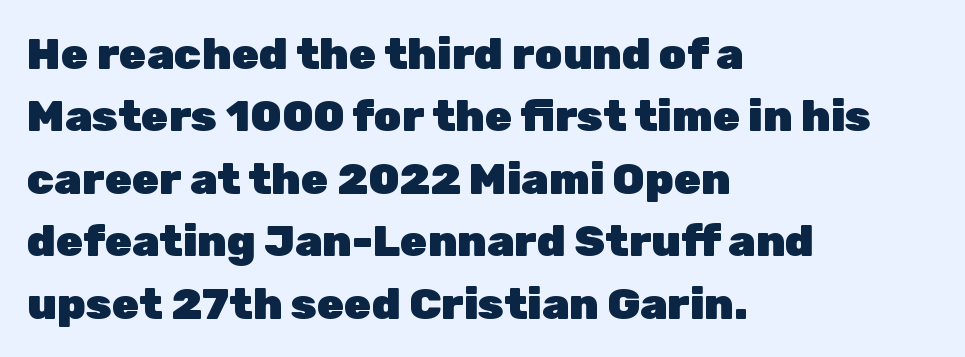
{"serif": "no", "italic": "no", "bold": "yes", "weight": "heavy", "width": "normal", "stroke_contrast": "low", "x_height": "medium", "monospaced": "no", "underline": "no", "align": "left", "line_spacing": "normal", "line_spacing_ratio": 1.42, "letter_spacing": "normal", "letter_spacing_em": 0.0, "glyph_px": 44}
